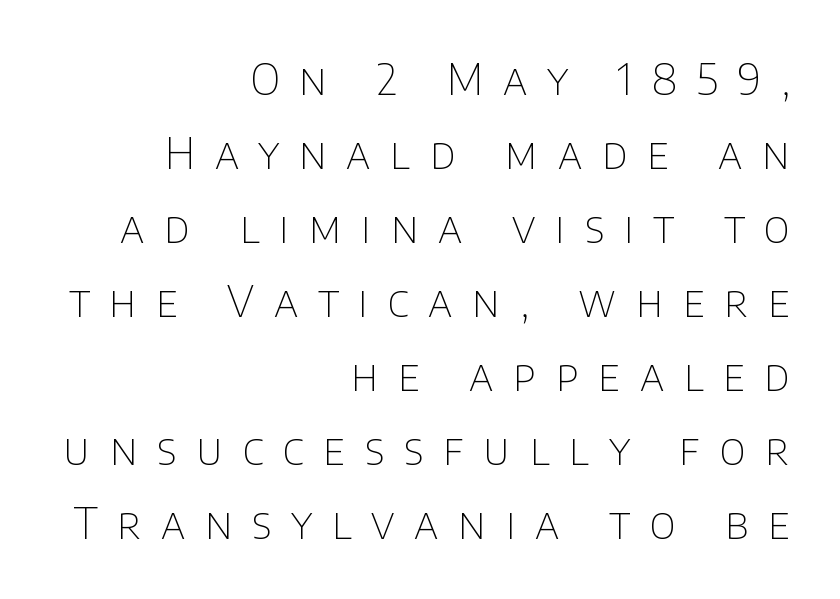
The foot of each line stays bare and open. The face looks like a standard text weight, possibly lighter. The characters display no serif detailing; their extremities are plain. Characters remain perfectly vertical along every line. One-word summary of the alignment: right. These lines are rendered in a variable-pitch font.
